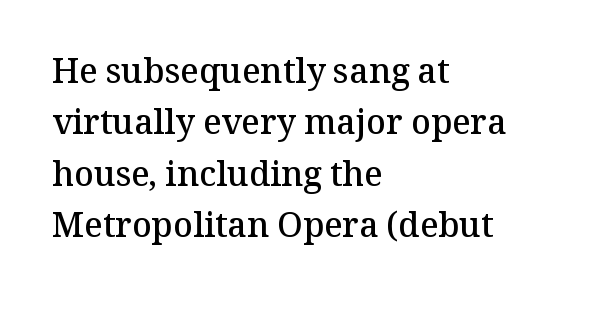
{"serif": "yes", "italic": "no", "bold": "semi", "weight": "semibold", "width": "normal", "stroke_contrast": "medium", "x_height": "medium", "monospaced": "no", "underline": "no", "align": "left", "line_spacing": "normal", "line_spacing_ratio": 1.51, "letter_spacing": "normal", "letter_spacing_em": 0.0, "glyph_px": 34}
